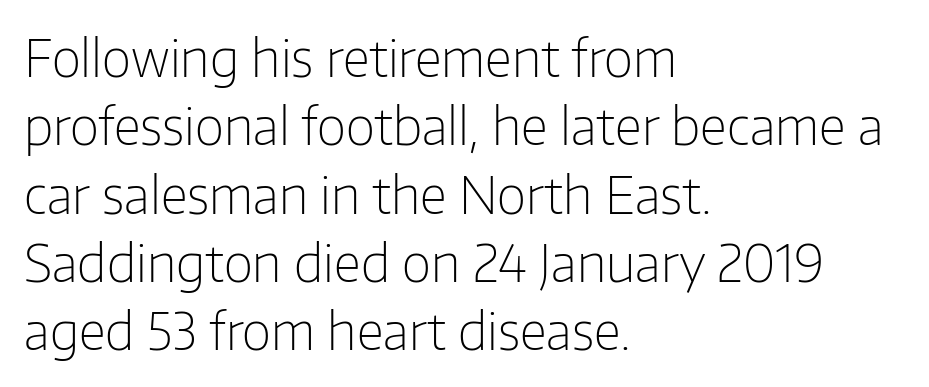
The letters advance in unequal steps, a hallmark of proportional type. The lettering holds an erect, upright posture throughout. The type is set solid horizontally, with unmodified tracking. Serifs: no, the terminals of the letterforms are clean. Ink coverage per letter is moderate at most.
